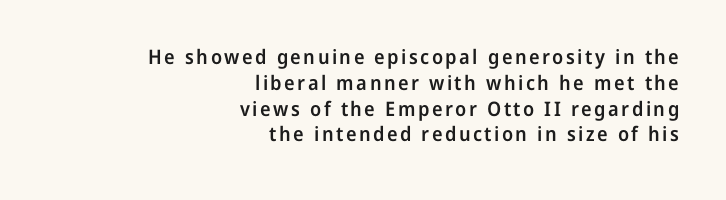
Students, this is semibold: more ink than regular, less than bold. Each row of text sits above clean, open space. A typesetter would mark this as roman, not italic. Every row of glyphs terminates at an identical x-position on the right. Horizontal bands of white between lines are of average thickness.
